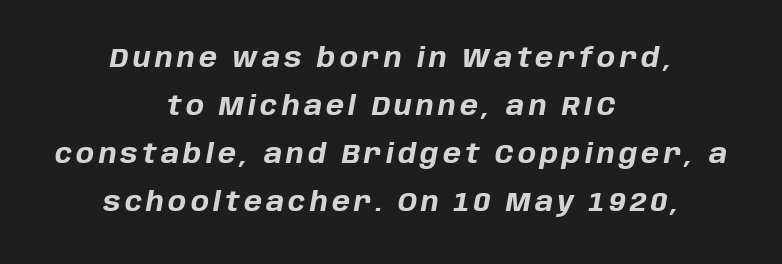
The typography opts for an oblique posture over an upright one. Casual observation: everything's sitting right in the middle. This rendering features lettering with no underline. In terms of weight, the rendering is a true, heavy bold.
